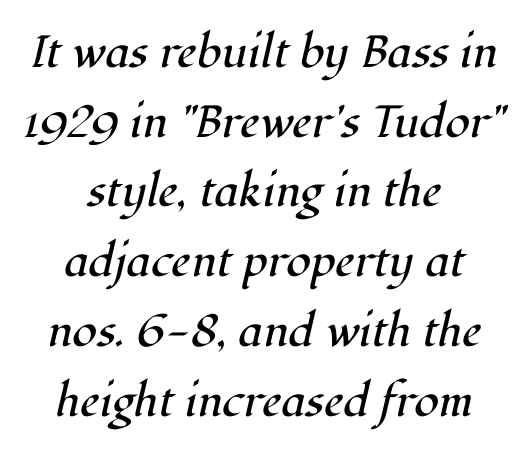
{"serif": "yes", "italic": "yes", "lean": "right", "slant_degrees": 12, "bold": "no", "weight": "regular", "width": "normal", "stroke_contrast": "high", "x_height": "medium", "monospaced": "no", "underline": "no", "align": "center", "line_spacing": "normal", "line_spacing_ratio": 1.55, "letter_spacing": "normal", "letter_spacing_em": 0.0, "glyph_px": 45}
